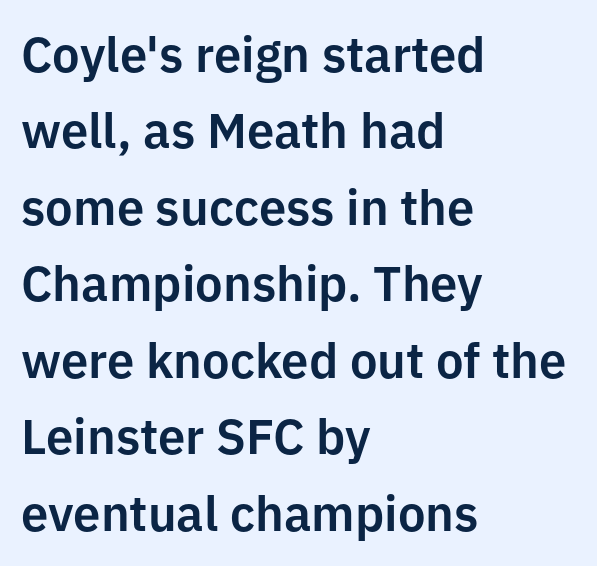
Q: Is the text italic (slanted)? A: No, it is upright.
Q: Is the typeface a serif or a sans-serif typeface? A: Sans-serif.
Q: Is the text underlined? A: No.
Q: How is the paragraph aligned? A: Left-aligned.
Q: Is the spacing between letters normal or unusually wide? A: Normal.
Q: Is the spacing between lines tight, normal or loose? A: Normal.
Q: Width (condensed, normal, or wide)? A: Normal.
Q: Stroke contrast? A: Low.
Q: x-height? A: Medium.
Q: Monospaced? A: No.
